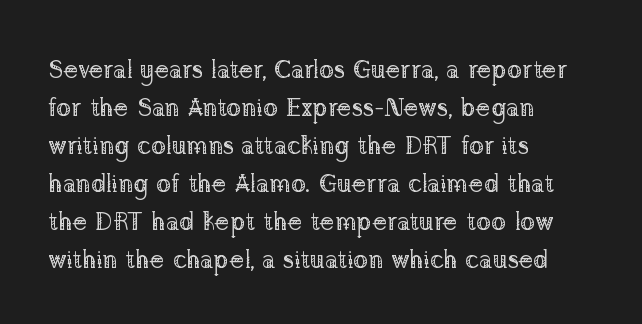
The image shows 25 px text type, upright; set left-aligned, normal line spacing (1.52x), normal letter spacing, not underlined.
